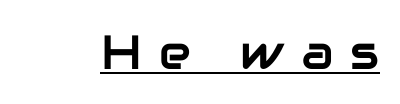
Q: Is the text italic (slanted)? A: No, it is upright.
Q: Is the typeface a serif or a sans-serif typeface? A: Sans-serif.
Q: Is the text underlined? A: Yes.
Q: Is the spacing between letters normal or unusually wide? A: Unusually wide.
Q: Width (condensed, normal, or wide)? A: Normal.
Q: Stroke contrast? A: Low.
Q: x-height? A: Medium.
Q: Monospaced? A: No.
